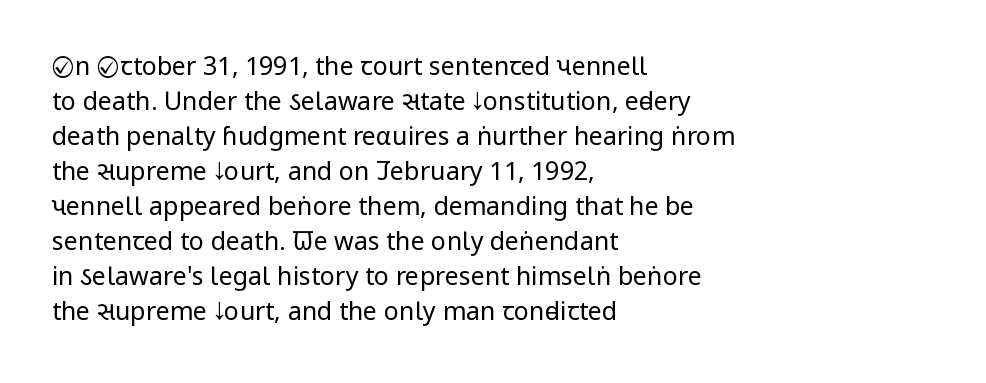
Q: Is the text bold? A: No.
Q: Is the text italic (slanted)? A: No, it is upright.
Q: Is the text underlined? A: No.
Q: How is the paragraph aligned? A: Left-aligned.
Q: Is the spacing between letters normal or unusually wide? A: Normal.
Q: Is the spacing between lines tight, normal or loose? A: Normal.
